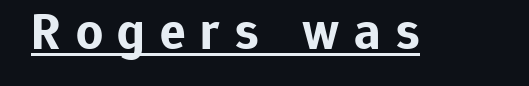
A continuous stroke trails under the words, as in a hyperlink. Each letter keeps its own natural width here, so spacing adapts to shape. This is sans-serif lettering, the kind often seen on screens and signage. Upright lettering throughout.
